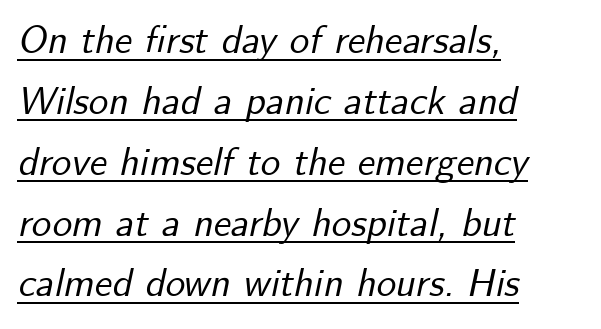
The image shows 39 px text type, italic (leaning right); set left-aligned, normal line spacing (1.56x), normal letter spacing, underlined; low stroke contrast and a small x-height.
